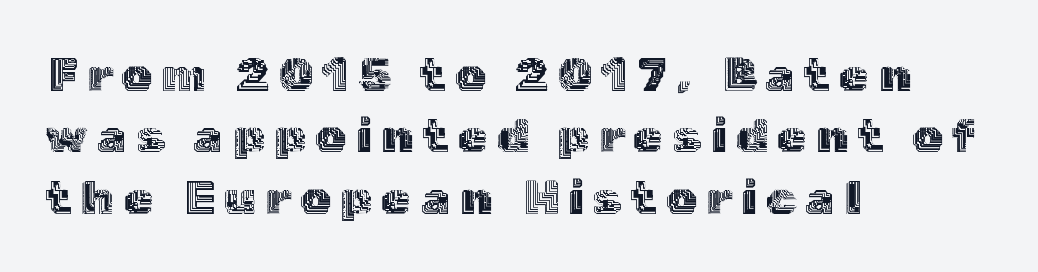
Q: Is the text italic (slanted)? A: No, it is upright.
Q: Is the text underlined? A: No.
Q: How is the paragraph aligned? A: Left-aligned.
Q: Is the spacing between letters normal or unusually wide? A: Unusually wide.
Q: Is the spacing between lines tight, normal or loose? A: Normal.
Q: Width (condensed, normal, or wide)? A: Normal.
Q: x-height? A: Medium.
Q: Monospaced? A: No.
